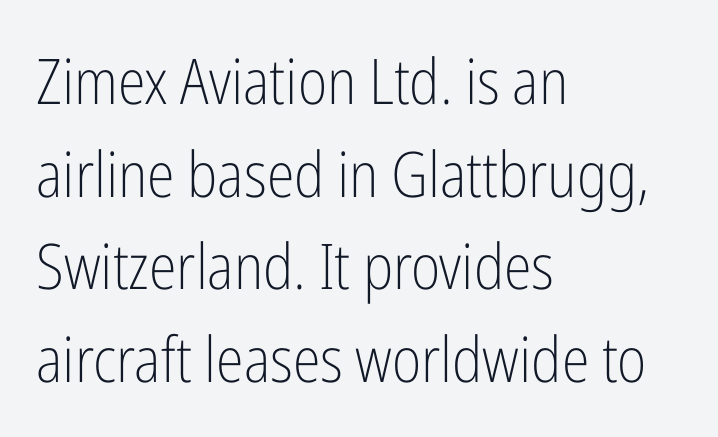
{"serif": "no", "italic": "no", "bold": "no", "weight": "light", "width": "condensed", "stroke_contrast": "low", "x_height": "medium", "monospaced": "no", "underline": "no", "align": "left", "line_spacing": "normal", "line_spacing_ratio": 1.47, "letter_spacing": "normal", "letter_spacing_em": 0.0, "glyph_px": 63}
